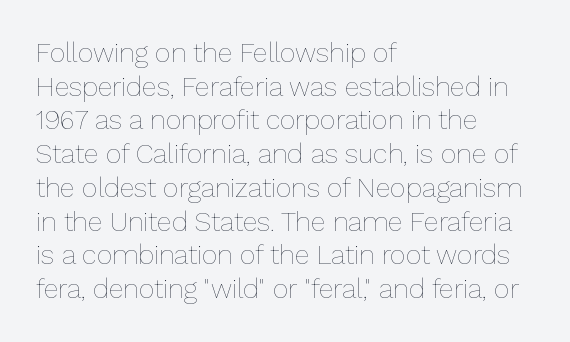
The image shows 27 px text type, upright; set left-aligned, normal line spacing (1.25x), normal letter spacing, not underlined.
